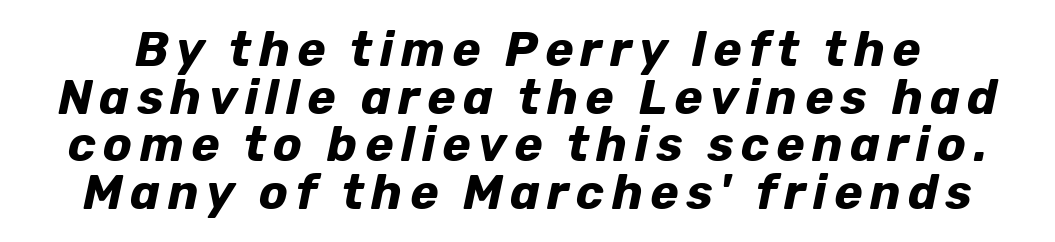
{"italic": "yes", "lean": "right", "slant_degrees": 12, "bold": "yes", "weight": "bold", "width": "normal", "stroke_contrast": "low", "x_height": "medium", "monospaced": "no", "underline": "no", "line_spacing": "tight", "line_spacing_ratio": 0.99, "glyph_px": 48}
